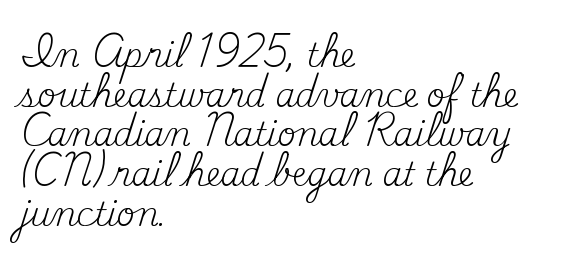
The rag falls on the right side of this text block. Decoration check: the copy has no underline. Is this a fixed-width face? No — the glyphs have proportional, varying widths. No extra tracking has been applied to these lines.
